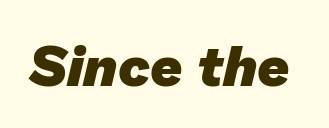
{"serif": "no", "bold": "yes", "weight": "heavy", "width": "normal", "stroke_contrast": "low", "x_height": "medium", "monospaced": "no", "underline": "no", "letter_spacing": "normal", "letter_spacing_em": 0.0, "glyph_px": 56}
